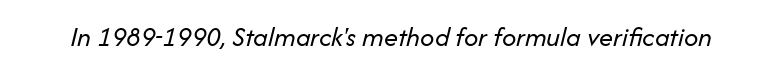
{"italic": "yes", "lean": "right", "slant_degrees": 14, "bold": "no", "weight": "regular", "width": "normal", "stroke_contrast": "low", "x_height": "medium", "monospaced": "no", "underline": "no", "letter_spacing": "normal", "letter_spacing_em": 0.0, "glyph_px": 28}
